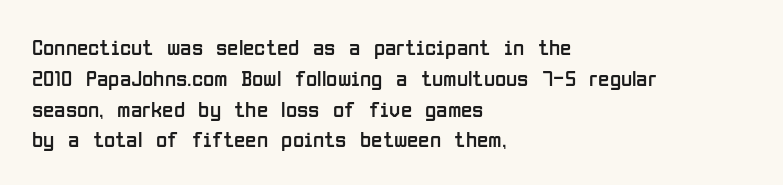
Q: Is the text bold? A: No.
Q: Is the text italic (slanted)? A: No, it is upright.
Q: Is the text underlined? A: No.
Q: How is the paragraph aligned? A: Left-aligned.
Q: Is the spacing between letters normal or unusually wide? A: Normal.
Q: Is the spacing between lines tight, normal or loose? A: Normal.
